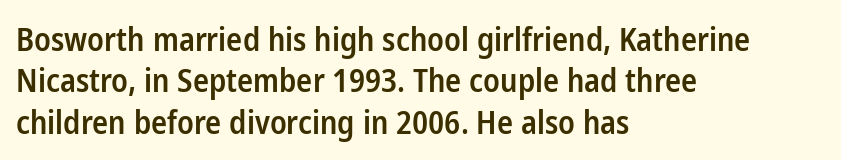
Q: Is the text bold? A: Semi-bold.
Q: Is the text italic (slanted)? A: No, it is upright.
Q: Is the typeface a serif or a sans-serif typeface? A: Sans-serif.
Q: Is the text underlined? A: No.
Q: How is the paragraph aligned? A: Left-aligned.
Q: Is the spacing between letters normal or unusually wide? A: Normal.
Q: Is the spacing between lines tight, normal or loose? A: Normal.
Q: Width (condensed, normal, or wide)? A: Condensed.
Q: Stroke contrast? A: Low.
Q: x-height? A: Medium.
Q: Monospaced? A: No.
